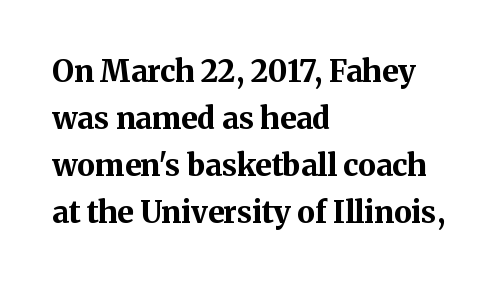
Q: Is the text bold? A: Yes.
Q: Is the text italic (slanted)? A: No, it is upright.
Q: Is the typeface a serif or a sans-serif typeface? A: Serif.
Q: Is the text underlined? A: No.
Q: How is the paragraph aligned? A: Left-aligned.
Q: Is the spacing between letters normal or unusually wide? A: Normal.
Q: Is the spacing between lines tight, normal or loose? A: Normal.
Q: Width (condensed, normal, or wide)? A: Normal.
Q: Stroke contrast? A: Medium.
Q: x-height? A: Medium.
Q: Monospaced? A: No.
